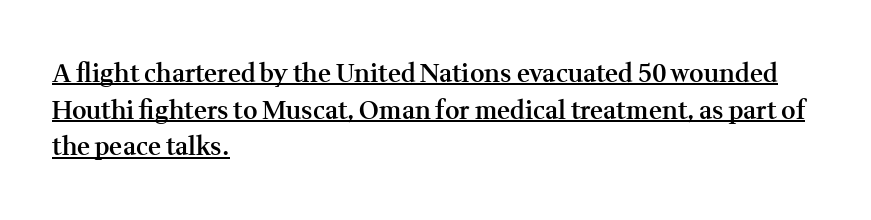
Q: Is the text bold? A: Semi-bold.
Q: Is the text italic (slanted)? A: No, it is upright.
Q: Is the text underlined? A: Yes.
Q: How is the paragraph aligned? A: Left-aligned.
Q: Is the spacing between letters normal or unusually wide? A: Normal.
Q: Is the spacing between lines tight, normal or loose? A: Normal.
